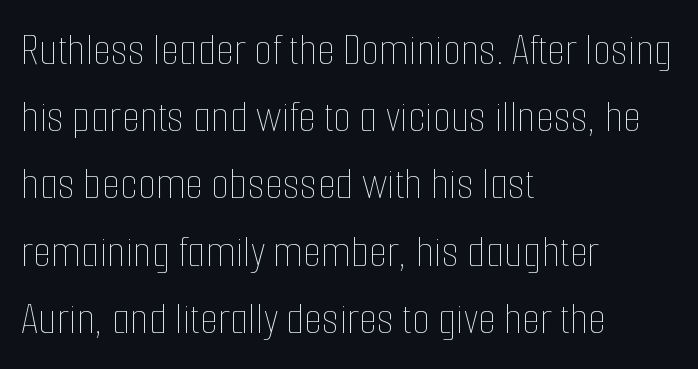
The image shows 47 px thin, condensed type, upright; set left-aligned, normal line spacing (1.43x), normal letter spacing, not underlined; low stroke contrast and a medium x-height.
